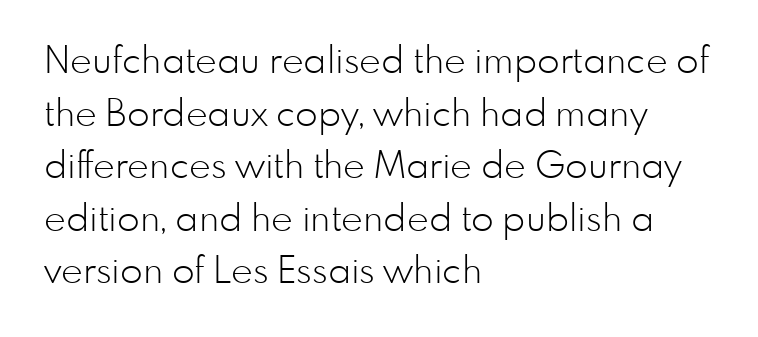
The image shows 37 px light sans-serif type, upright; set left-aligned, normal line spacing (1.42x), normal letter spacing, not underlined; low stroke contrast and a small x-height.
